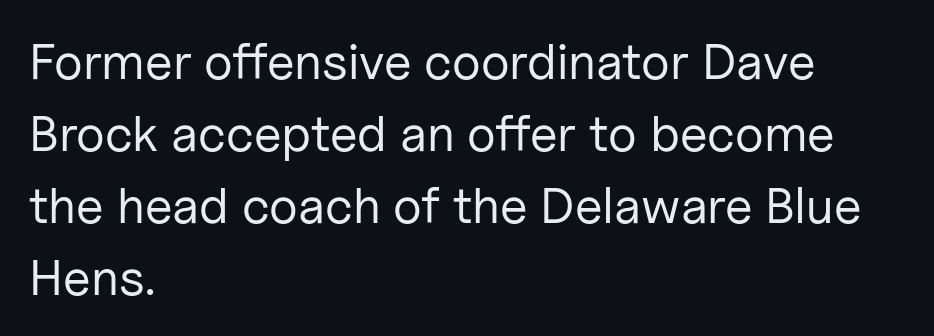
{"serif": "no", "italic": "no", "bold": "no", "weight": "regular", "width": "normal", "stroke_contrast": "low", "x_height": "medium", "monospaced": "no", "underline": "no", "align": "left", "line_spacing": "normal", "line_spacing_ratio": 1.41, "letter_spacing": "normal", "letter_spacing_em": 0.0, "glyph_px": 51}
